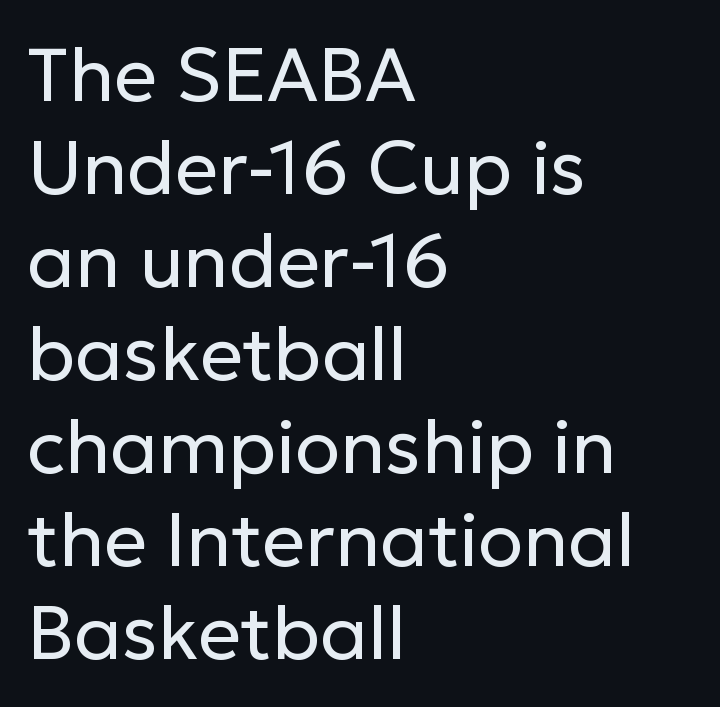
Tall strokes in this sample are plumb rather than angled. Looks like regular typesetting: each glyph gets only the width it needs. The weight tops out at a normal text grade. The passage shown is typeset with a sans-serif family.
